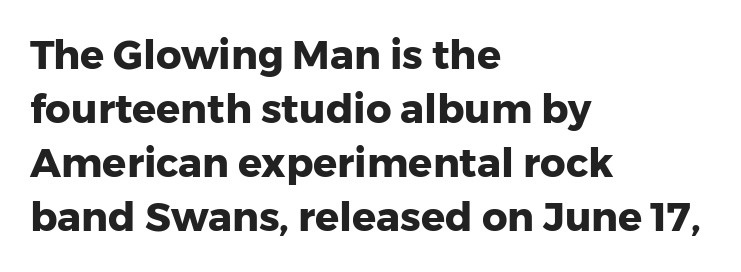
{"serif": "no", "italic": "no", "bold": "yes", "weight": "heavy", "width": "normal", "stroke_contrast": "low", "x_height": "medium", "monospaced": "no", "underline": "no", "align": "left", "line_spacing": "normal", "line_spacing_ratio": 1.35, "letter_spacing": "normal", "letter_spacing_em": 0.0, "glyph_px": 40}
